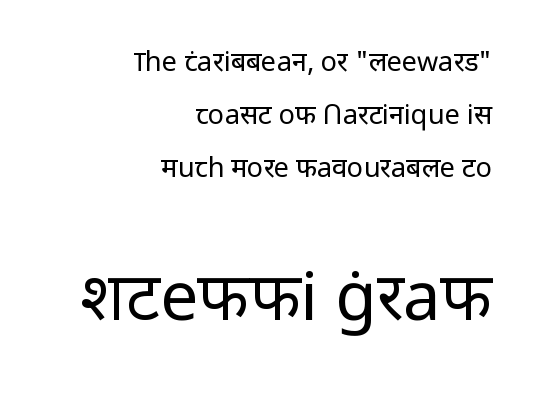
The image shows 67 px regular-weight sans-serif type, upright; set right-aligned, loose line spacing (1.97x), normal letter spacing, not underlined; the second (bottom) block is 2.48x larger; low stroke contrast and a medium x-height.
